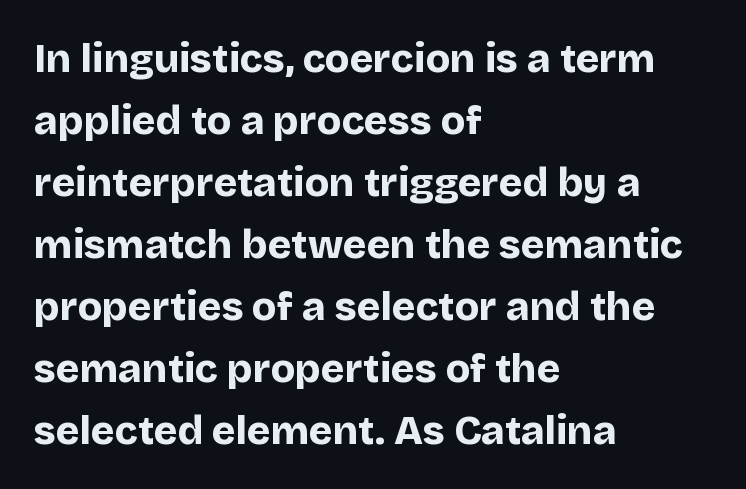
{"serif": "no", "italic": "no", "bold": "yes", "weight": "bold", "width": "normal", "stroke_contrast": "low", "x_height": "large", "monospaced": "no", "underline": "no", "align": "left", "line_spacing": "normal", "line_spacing_ratio": 1.55, "letter_spacing": "normal", "letter_spacing_em": 0.0, "glyph_px": 40}
